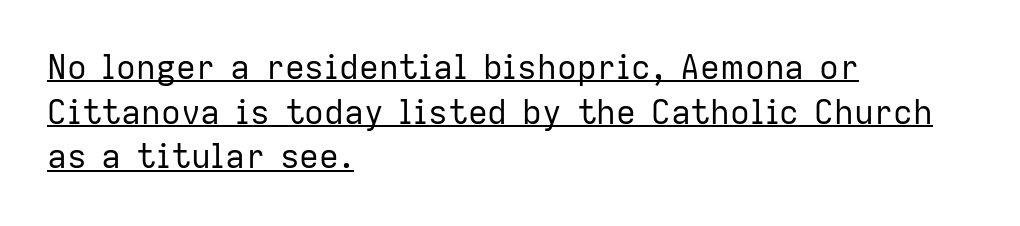
{"serif": "no", "italic": "no", "bold": "no", "weight": "regular", "width": "normal", "stroke_contrast": "low", "x_height": "medium", "monospaced": "no", "underline": "yes", "align": "left", "line_spacing": "normal", "line_spacing_ratio": 1.35, "letter_spacing": "normal", "letter_spacing_em": 0.0, "glyph_px": 33}
